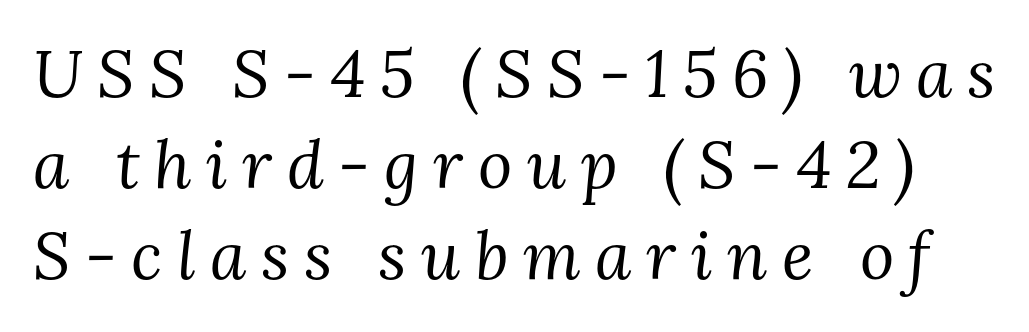
The specimen reads as italic at a glance. Spacing verdict: proportional, widths tailored to each character. These glyphs show unthickened strokes, regular width or finer. The tracking reads as deliberately expanded to a designer's eye.
